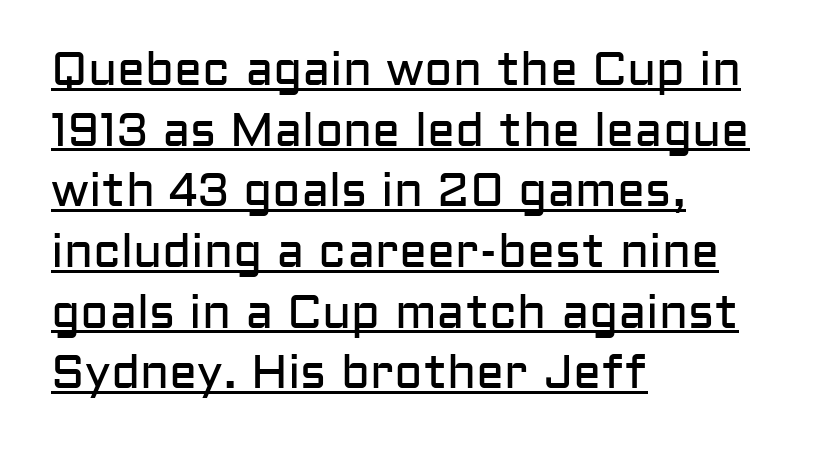
The image shows 47 px regular-weight sans-serif type, upright; set left-aligned, normal line spacing (1.29x), normal letter spacing, underlined; low stroke contrast and a medium x-height.
